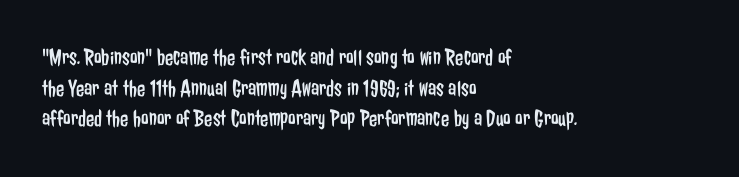
Q: Is the text bold? A: No.
Q: Is the text italic (slanted)? A: No, it is upright.
Q: Is the text underlined? A: No.
Q: How is the paragraph aligned? A: Left-aligned.
Q: Is the spacing between letters normal or unusually wide? A: Normal.
Q: Is the spacing between lines tight, normal or loose? A: Normal.
